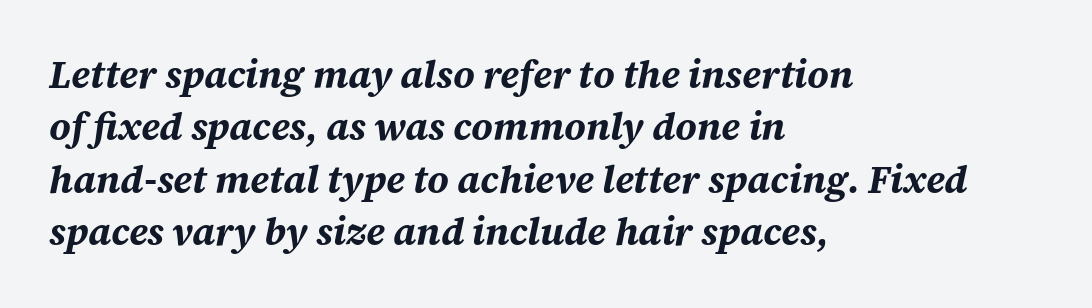
{"italic": "yes", "lean": "right", "slant_degrees": 12, "bold": "yes", "weight": "bold", "width": "normal", "stroke_contrast": "medium", "x_height": "large", "monospaced": "no", "underline": "no", "align": "left", "line_spacing": "normal", "line_spacing_ratio": 1.38, "letter_spacing": "normal", "letter_spacing_em": 0.0, "glyph_px": 38}
